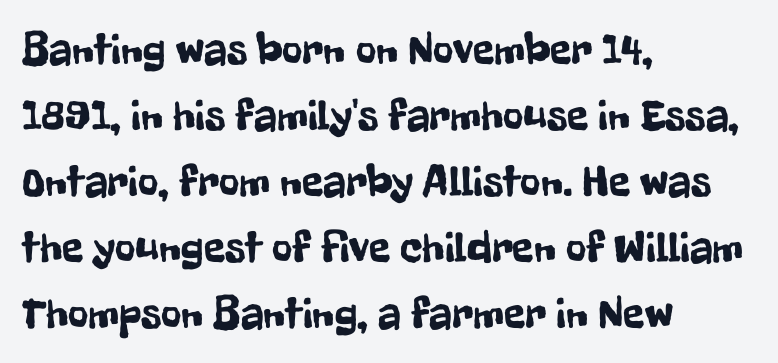
Q: Is the text italic (slanted)? A: No, it is upright.
Q: Is the typeface a serif or a sans-serif typeface? A: Sans-serif.
Q: Is the text underlined? A: No.
Q: How is the paragraph aligned? A: Left-aligned.
Q: Is the spacing between letters normal or unusually wide? A: Normal.
Q: Is the spacing between lines tight, normal or loose? A: Normal.
Q: Width (condensed, normal, or wide)? A: Condensed.
Q: Stroke contrast? A: Low.
Q: x-height? A: Medium.
Q: Monospaced? A: No.
